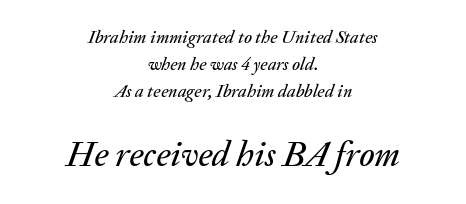
The image shows 35 px text type, italic (leaning right); set centered, normal line spacing (1.51x), normal letter spacing, not underlined; the second (bottom) block is 1.94x larger; medium stroke contrast and a medium x-height.
